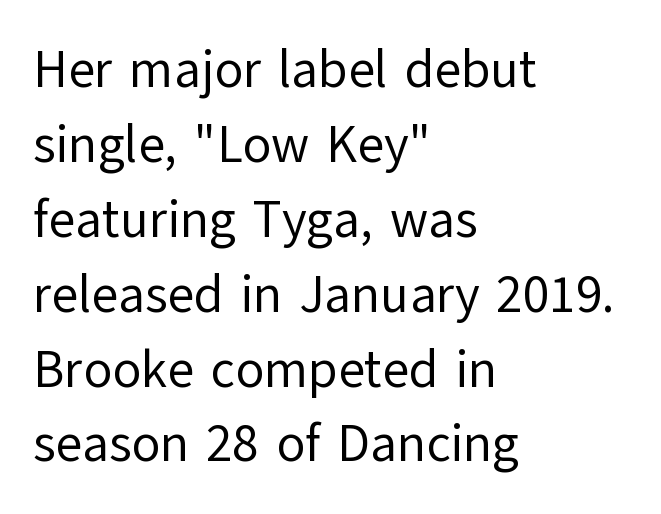
The image shows 52 px regular-weight sans-serif type, upright; set left-aligned, normal line spacing (1.44x), normal letter spacing, not underlined; low stroke contrast and a medium x-height.
